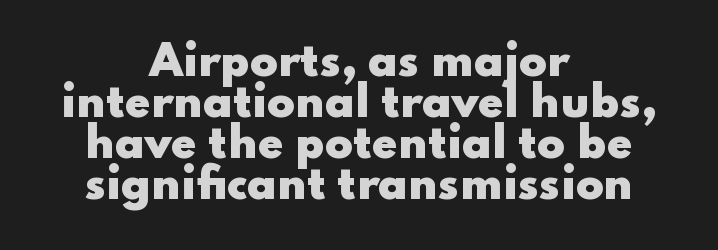
Q: Is the text bold? A: Yes.
Q: Is the text italic (slanted)? A: No, it is upright.
Q: Is the typeface a serif or a sans-serif typeface? A: Sans-serif.
Q: Is the text underlined? A: No.
Q: How is the paragraph aligned? A: Centered.
Q: Is the spacing between letters normal or unusually wide? A: Normal.
Q: Is the spacing between lines tight, normal or loose? A: Tight.
Q: Width (condensed, normal, or wide)? A: Wide.
Q: Stroke contrast? A: Low.
Q: x-height? A: Small.
Q: Monospaced? A: No.
